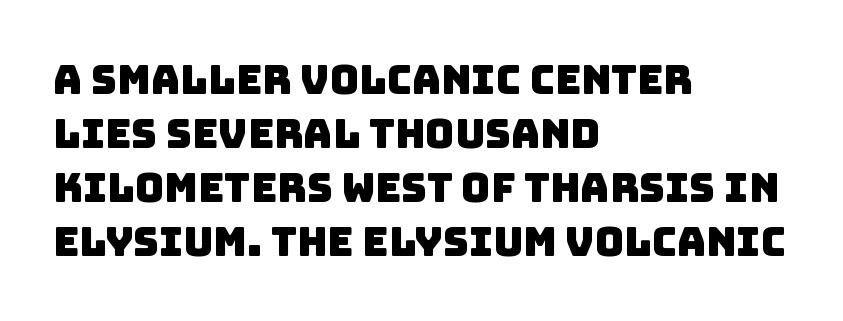
{"serif": "no", "width": "normal", "stroke_contrast": "low", "x_height": "large", "monospaced": "no", "underline": "no", "align": "left", "line_spacing": "normal", "line_spacing_ratio": 1.35, "letter_spacing": "normal", "letter_spacing_em": 0.0, "glyph_px": 40}
